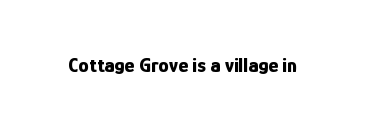
{"italic": "no", "bold": "yes", "underline": "no", "letter_spacing": "normal", "letter_spacing_em": 0.0, "glyph_px": 21}
